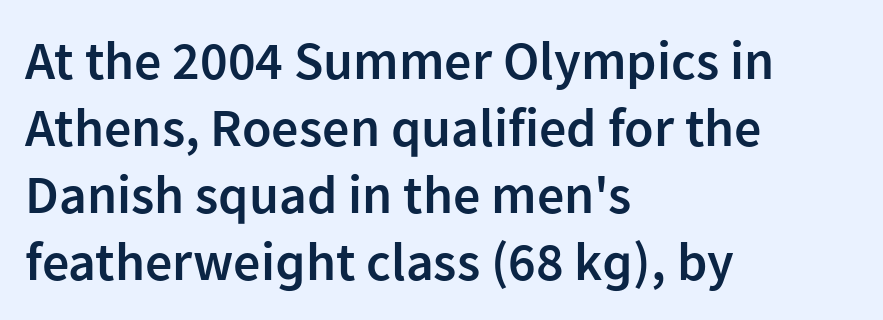
{"serif": "no", "italic": "no", "bold": "semi", "weight": "semibold", "width": "normal", "stroke_contrast": "low", "x_height": "medium", "monospaced": "no", "underline": "no", "align": "left", "line_spacing_ratio": 1.24, "letter_spacing": "normal", "letter_spacing_em": 0.0, "glyph_px": 54}
